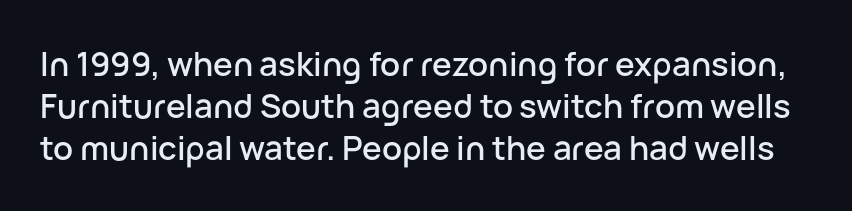
Q: Is the text italic (slanted)? A: No, it is upright.
Q: Is the typeface a serif or a sans-serif typeface? A: Sans-serif.
Q: Is the text underlined? A: No.
Q: Is the spacing between letters normal or unusually wide? A: Normal.
Q: Is the spacing between lines tight, normal or loose? A: Normal.
Q: Width (condensed, normal, or wide)? A: Normal.
Q: Stroke contrast? A: Low.
Q: x-height? A: Medium.
Q: Monospaced? A: No.
